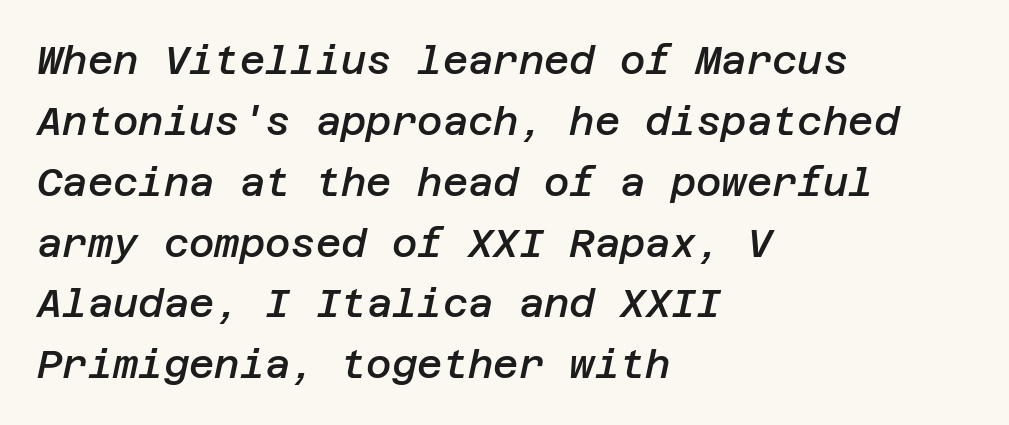
Check the space under the baseline: it is left empty. Default kerning and tracking; the words read as compact shapes. The font is running at a semibold setting, under full bold. Regarding leading, the lines here are spaced in the standard way.
